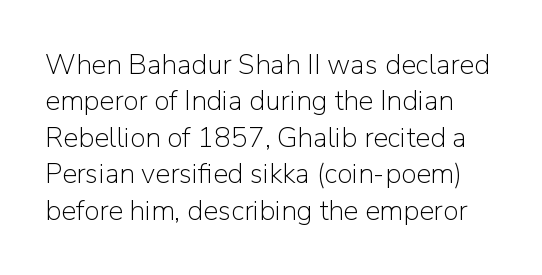
The image shows 28 px light sans-serif type, upright; set normal line spacing (1.3x), normal letter spacing, not underlined; low stroke contrast and a medium x-height.
